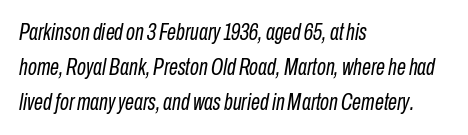
The image shows 23 px text type, italic (leaning right); set left-aligned, normal line spacing (1.53x), normal letter spacing, not underlined.
